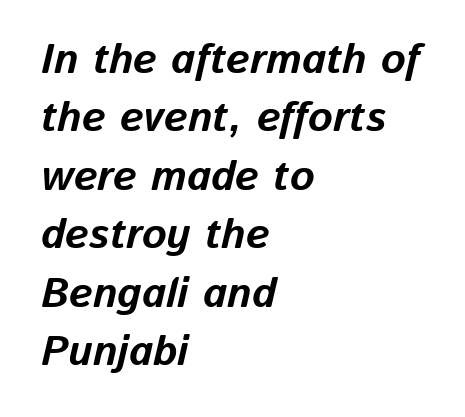
{"italic": "yes", "lean": "right", "slant_degrees": 13, "bold": "yes", "weight": "bold", "width": "normal", "stroke_contrast": "low", "x_height": "medium", "monospaced": "no", "underline": "no", "align": "left", "line_spacing": "normal", "line_spacing_ratio": 1.39, "letter_spacing": "normal", "letter_spacing_em": 0.0, "glyph_px": 42}
